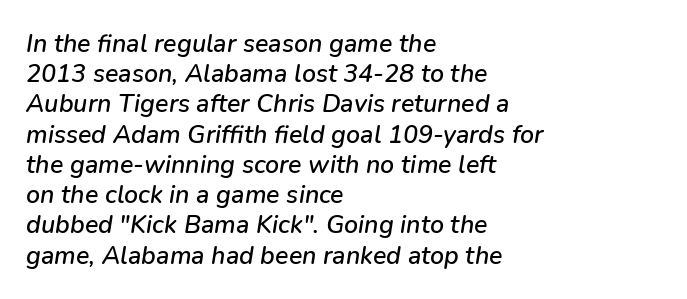
The image shows 25 px text type, italic (leaning right); set left-aligned, line spacing 1.21x, normal letter spacing, not underlined.
